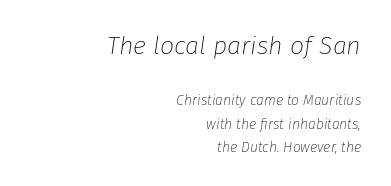
Q: Is the text bold? A: No.
Q: Is the text italic (slanted)? A: Yes, it leans right by about 8 degrees.
Q: Is the text underlined? A: No.
Q: How is the paragraph aligned? A: Right-aligned.
Q: Is the spacing between letters normal or unusually wide? A: Normal.
Q: Is the spacing between lines tight, normal or loose? A: Normal.
Q: Which block of text is set in a larger size, the first (top) or the second (bottom)? A: The first (top) one.
